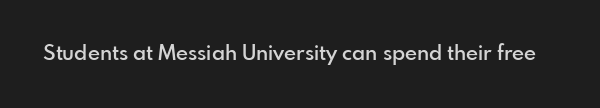
Typesetter's note: demi weight, one step under bold. The specimen omits any rule beneath the text block's lines. Is there any slant? The stems are plumb. Does extra space separate the letters? No, they use regular spacing.
